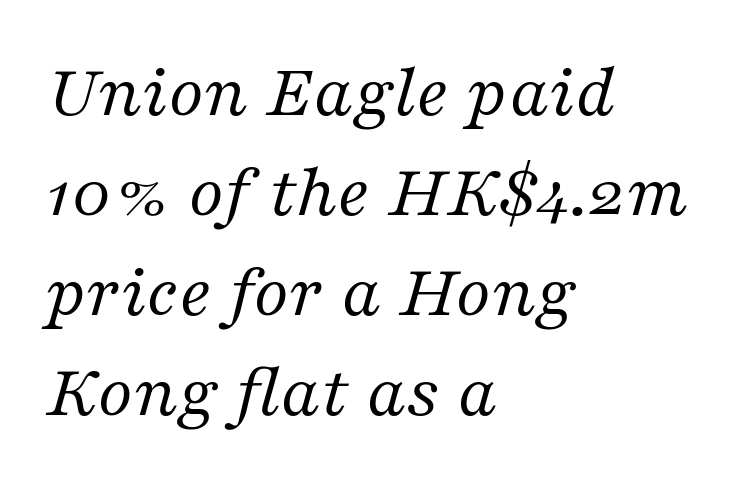
{"serif": "yes", "italic": "yes", "lean": "right", "slant_degrees": 16, "bold": "no", "weight": "regular", "width": "normal", "stroke_contrast": "medium", "x_height": "medium", "monospaced": "no", "underline": "no", "align": "left", "line_spacing": "normal", "line_spacing_ratio": 1.3, "letter_spacing": "normal", "letter_spacing_em": 0.0, "glyph_px": 77}
